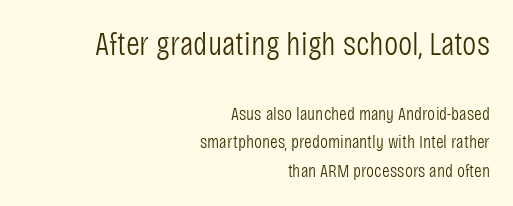
Q: Is the text bold? A: No.
Q: Is the text italic (slanted)? A: No, it is upright.
Q: Is the typeface a serif or a sans-serif typeface? A: Sans-serif.
Q: Is the text underlined? A: No.
Q: How is the paragraph aligned? A: Right-aligned.
Q: Is the spacing between letters normal or unusually wide? A: Normal.
Q: Is the spacing between lines tight, normal or loose? A: Normal.
Q: Which block of text is set in a larger size, the first (top) or the second (bottom)? A: The first (top) one.
Q: Width (condensed, normal, or wide)? A: Condensed.
Q: Stroke contrast? A: Low.
Q: x-height? A: Large.
Q: Monospaced? A: No.
